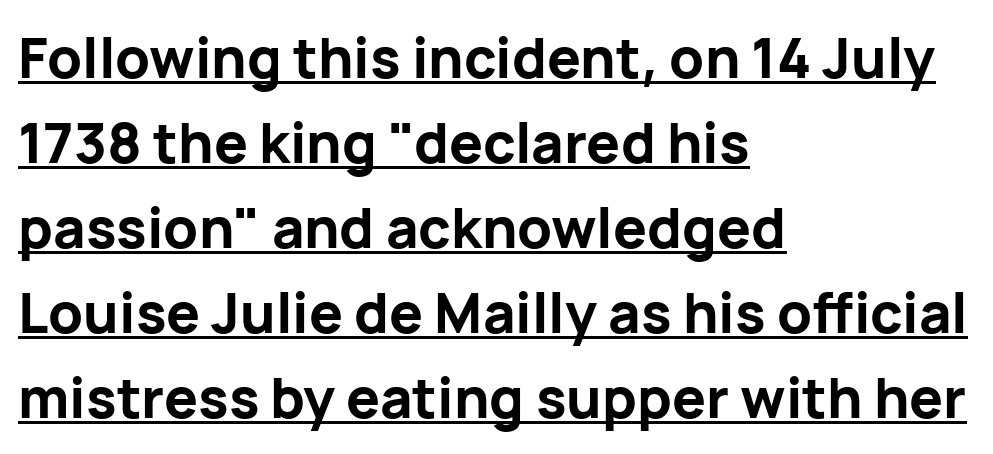
Q: Is the text bold? A: Yes.
Q: Is the text italic (slanted)? A: No, it is upright.
Q: Is the typeface a serif or a sans-serif typeface? A: Sans-serif.
Q: Is the text underlined? A: Yes.
Q: How is the paragraph aligned? A: Left-aligned.
Q: Is the spacing between letters normal or unusually wide? A: Normal.
Q: Is the spacing between lines tight, normal or loose? A: Normal.
Q: Width (condensed, normal, or wide)? A: Normal.
Q: Stroke contrast? A: Low.
Q: x-height? A: Medium.
Q: Monospaced? A: No.
